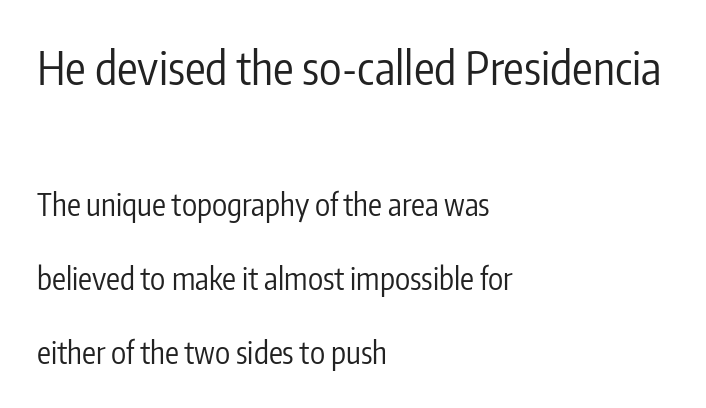
The passage shown is typed in a proportional face where columns would drift. The passage shown begins with its larger block and ends with its smaller one. The rendering keeps characters at their native spacing. The letters stand straight up with perfectly vertical stems.
